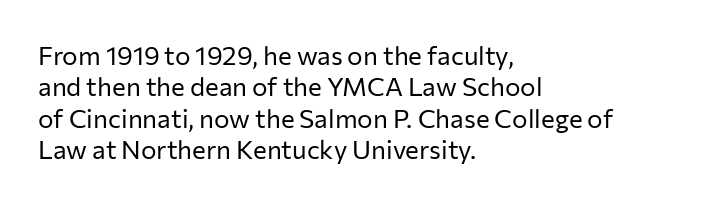
What stands out about the letter spacing? Nothing — it is the standard amount. The rendering anchors every line to the left-hand side. A light-to-regular cut is what we see here. Ordinary non-slanted type is in use.
